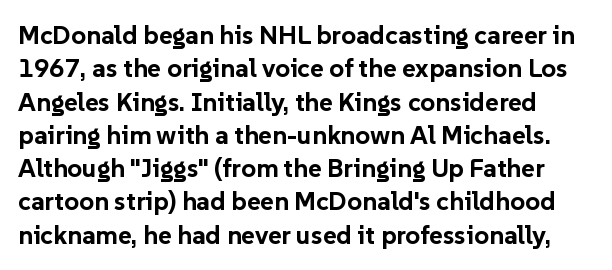
The image shows 26 px bold type, upright; set normal line spacing (1.28x), normal letter spacing, not underlined.
